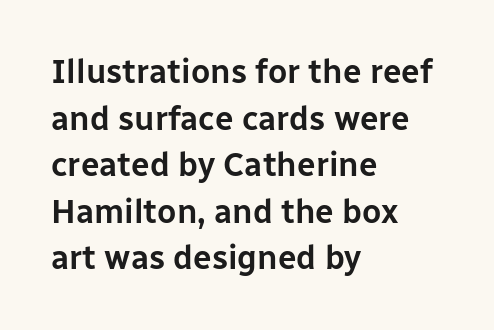
The zone under the glyphs is completely vacant. You could not count columns in this text — the font is proportionally spaced. Compared with typical paragraphs, the rows here are spaced about the same. This is roman type, the default non-slanted kind.
